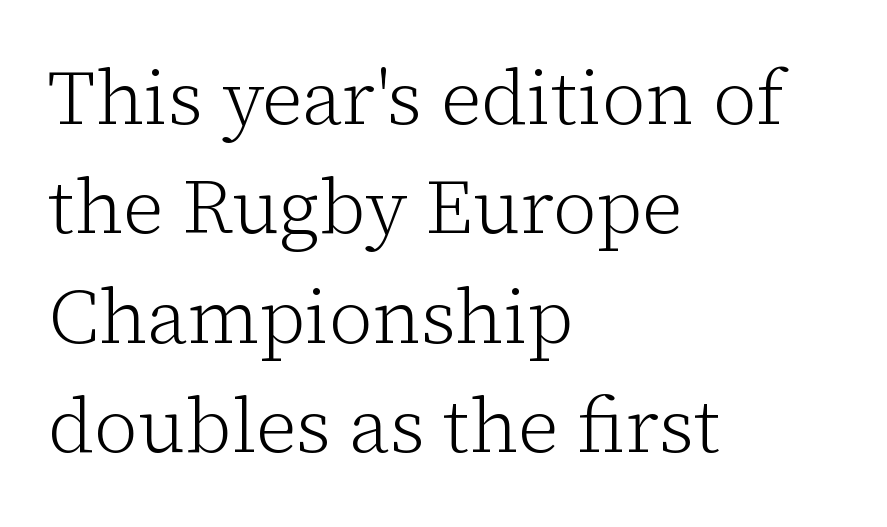
One-word summary of the alignment: left. A normal amount of white space separates one row of letters from the next. Is this a heavy cut? Hardly; it is regular or lighter. A roman cut, with each character standing at attention. Old-style or modern, the face here clearly has serifs. There is no visible air inserted between adjacent glyphs.
